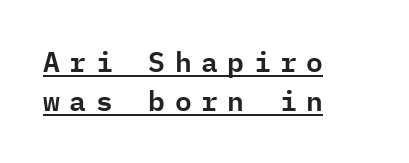
Q: Is the text italic (slanted)? A: No, it is upright.
Q: Is the typeface a serif or a sans-serif typeface? A: Sans-serif.
Q: Is the text underlined? A: Yes.
Q: How is the paragraph aligned? A: Left-aligned.
Q: Is the spacing between letters normal or unusually wide? A: Unusually wide.
Q: Is the spacing between lines tight, normal or loose? A: Normal.
Q: Width (condensed, normal, or wide)? A: Normal.
Q: Stroke contrast? A: Low.
Q: x-height? A: Medium.
Q: Monospaced? A: Yes.
